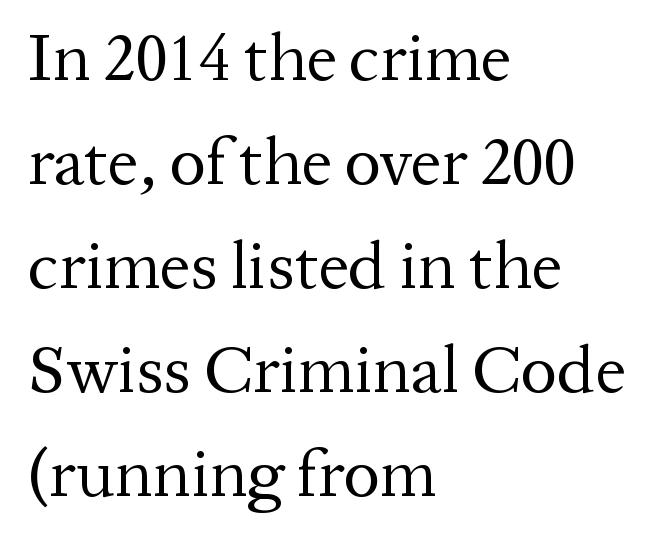
The foot of each line stays bare and open. Students, observe: this is what conventionally led text looks like. The typesetter chose a ragged-right arrangement here. Character widths vary here, with narrow letters taking less room than wide ones.
